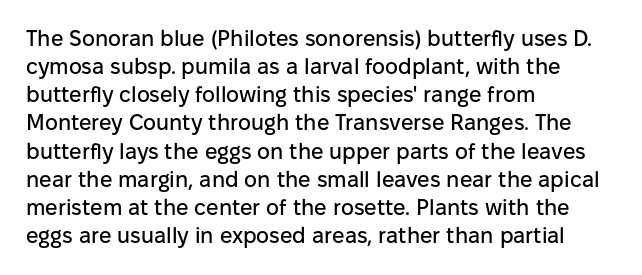
Q: Is the text italic (slanted)? A: No, it is upright.
Q: Is the text underlined? A: No.
Q: How is the paragraph aligned? A: Left-aligned.
Q: Is the spacing between letters normal or unusually wide? A: Normal.
Q: Is the spacing between lines tight, normal or loose? A: Normal.
